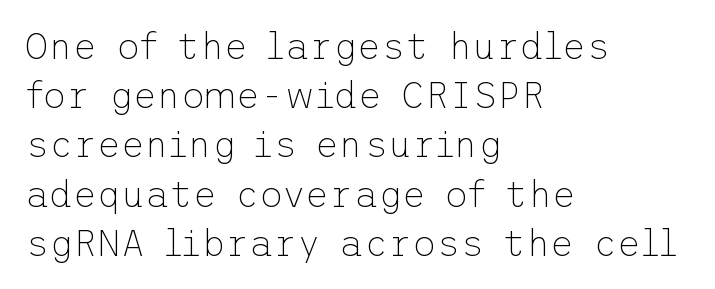
The image shows 37 px thin sans-serif type, upright; set left-aligned, normal line spacing (1.33x), normal letter spacing, not underlined; low stroke contrast and a medium x-height.
